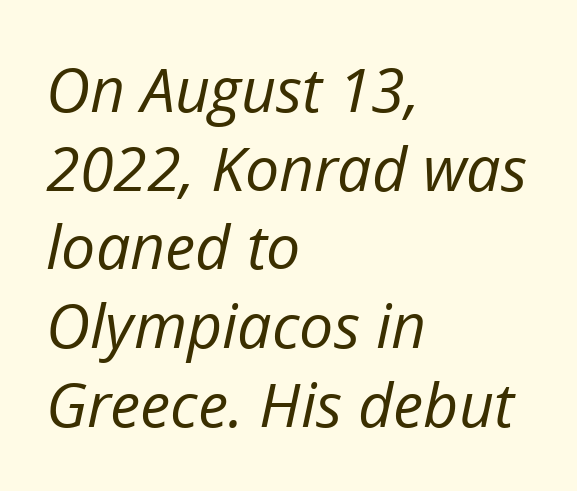
Q: Is the text bold? A: No.
Q: Is the text italic (slanted)? A: Yes, it leans right by about 12 degrees.
Q: Is the text underlined? A: No.
Q: How is the paragraph aligned? A: Left-aligned.
Q: Is the spacing between letters normal or unusually wide? A: Normal.
Q: Is the spacing between lines tight, normal or loose? A: Normal.
Q: Width (condensed, normal, or wide)? A: Normal.
Q: Stroke contrast? A: Low.
Q: x-height? A: Medium.
Q: Monospaced? A: No.
